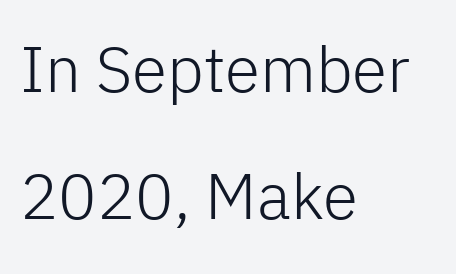
The image shows 64 px light sans-serif type, upright; set left-aligned, loose line spacing (1.98x), normal letter spacing, not underlined; low stroke contrast and a medium x-height.
